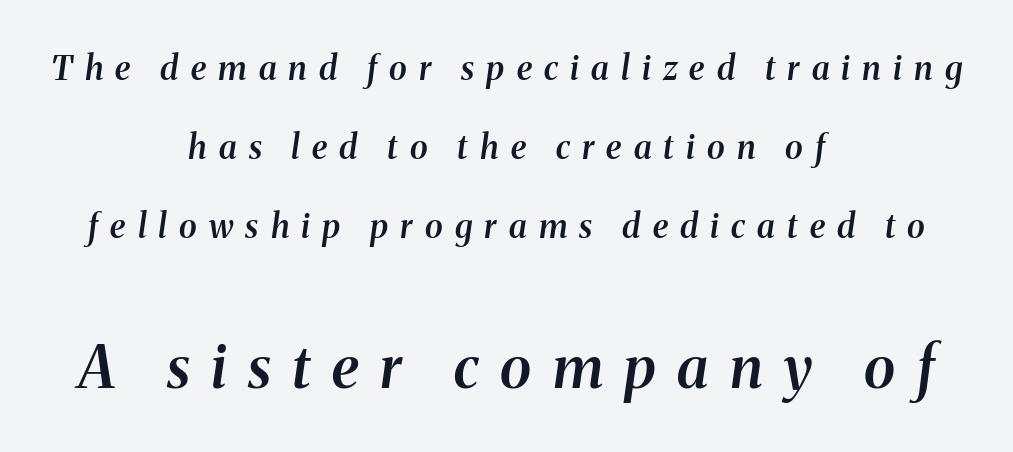
The line texture is sparse and dotted thanks to wide tracking. The passage shown begins with its smaller block and ends with its larger one. Varying glyph widths throughout — classic text-font behaviour. If you folded the block vertically in half, each line would mirror itself in length. The gap between lines stays unmarked.
